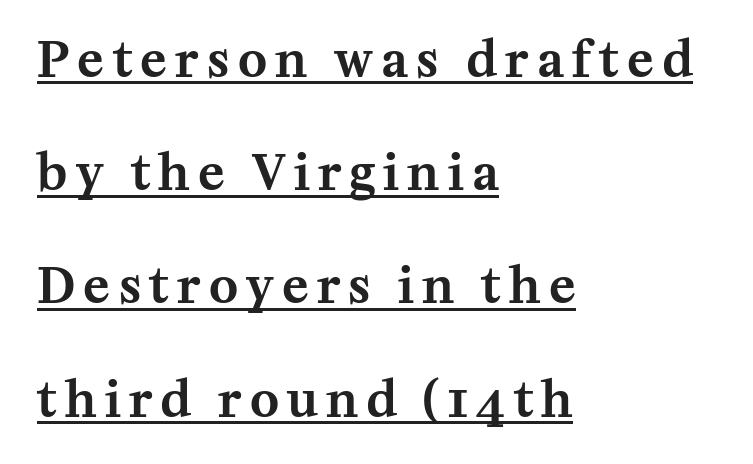
Each line of the rendering has a horizontal stroke beneath the glyphs. Does the copy run flush right? No — it runs flush left. If you drew a line through each stem, it would be perfectly vertical. Summary of vertical rhythm: relaxed, with wide interline spacing.
